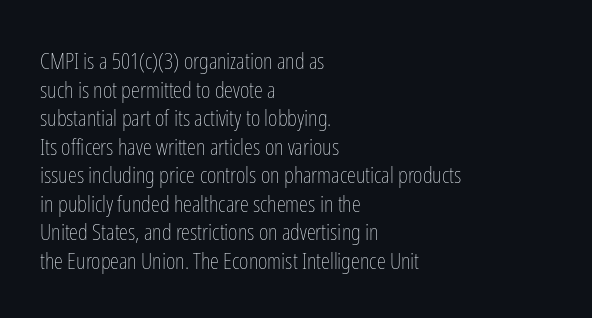
The image shows 23 px text type, upright; set left-aligned, line spacing 1.24x, normal letter spacing, not underlined.
